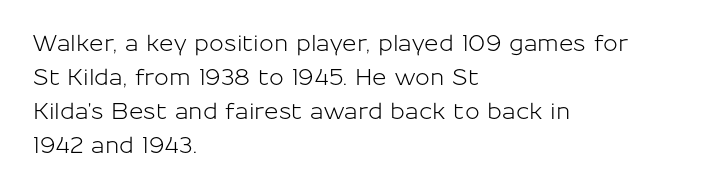
The image shows 22 px text type, upright; set left-aligned, normal line spacing (1.55x), normal letter spacing, not underlined.
